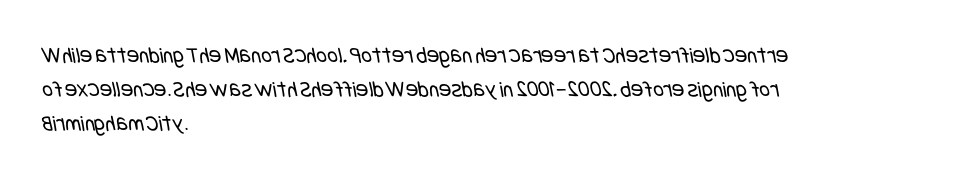
Q: Is the text bold? A: No.
Q: Is the text underlined? A: No.
Q: How is the paragraph aligned? A: Left-aligned.
Q: Is the spacing between letters normal or unusually wide? A: Normal.
Q: Is the spacing between lines tight, normal or loose? A: Normal.
